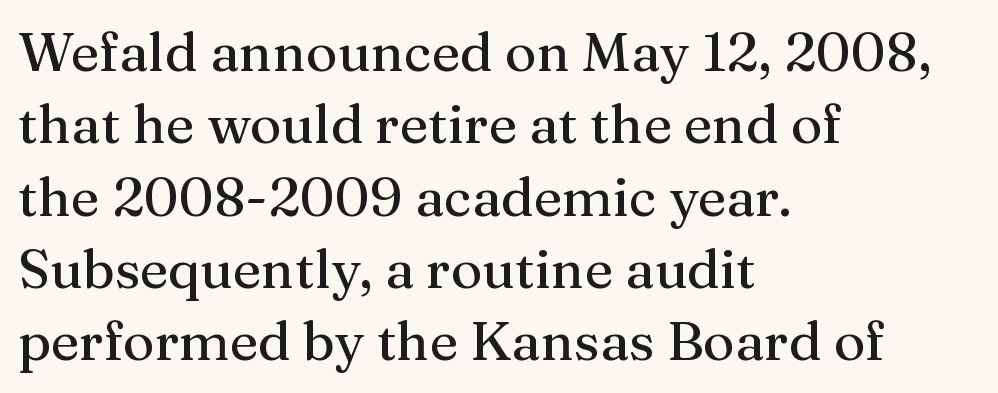
{"serif": "yes", "italic": "no", "width": "normal", "stroke_contrast": "medium", "x_height": "medium", "monospaced": "no", "underline": "no", "align": "left", "line_spacing": "normal", "line_spacing_ratio": 1.34, "letter_spacing": "normal", "letter_spacing_em": 0.0, "glyph_px": 54}
